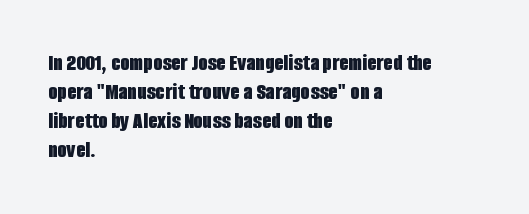
Bold? Absolutely — the strokes are thick and heavy. These lines are set flush left with a ragged right edge. Each row of text sits above clean, open space. There is no visible air inserted between adjacent glyphs. The type sits square on the baseline with zero lean.
